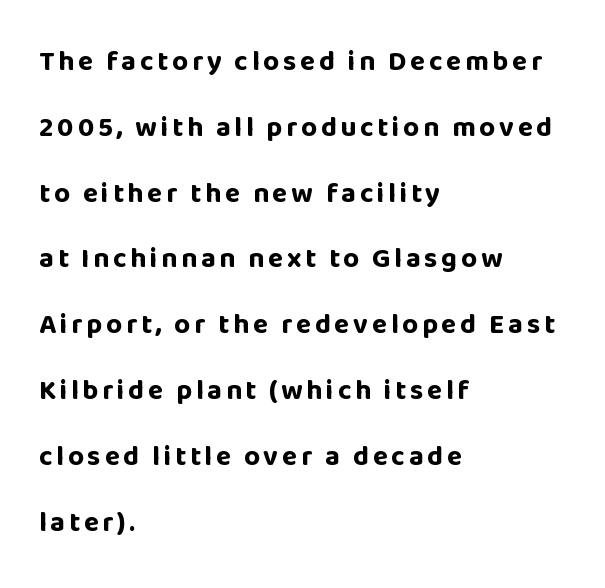
The passage shown stacks its lines with a broad gap. Each letter keeps its own natural width here, so spacing adapts to shape. Has an underline been added? It has not. Which margin do the lines hug? The left one — the right edge is uneven.
